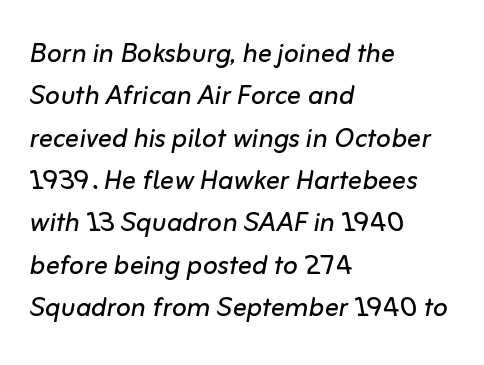
{"italic": "yes", "lean": "right", "slant_degrees": 10, "bold": "no", "weight": "regular", "width": "normal", "stroke_contrast": "low", "x_height": "medium", "monospaced": "no", "underline": "no", "align": "left", "line_spacing_ratio": 1.21, "letter_spacing": "normal", "letter_spacing_em": 0.0, "glyph_px": 35}
